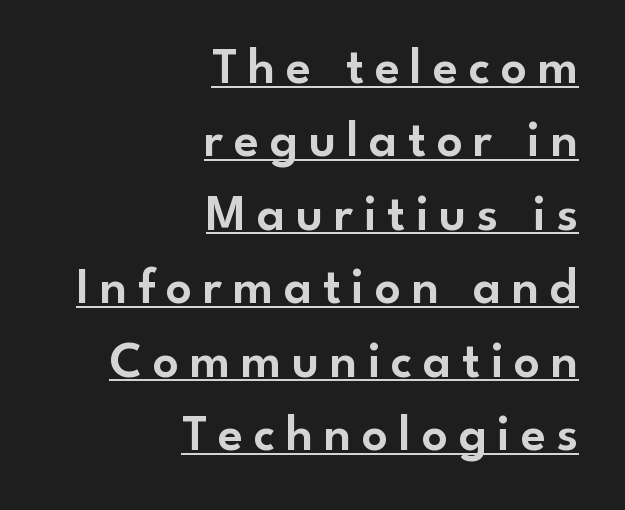
Q: Is the text italic (slanted)? A: No, it is upright.
Q: Is the typeface a serif or a sans-serif typeface? A: Sans-serif.
Q: Is the text underlined? A: Yes.
Q: How is the paragraph aligned? A: Right-aligned.
Q: Is the spacing between letters normal or unusually wide? A: Unusually wide.
Q: Is the spacing between lines tight, normal or loose? A: Normal.
Q: Width (condensed, normal, or wide)? A: Normal.
Q: Stroke contrast? A: Low.
Q: x-height? A: Small.
Q: Monospaced? A: No.
